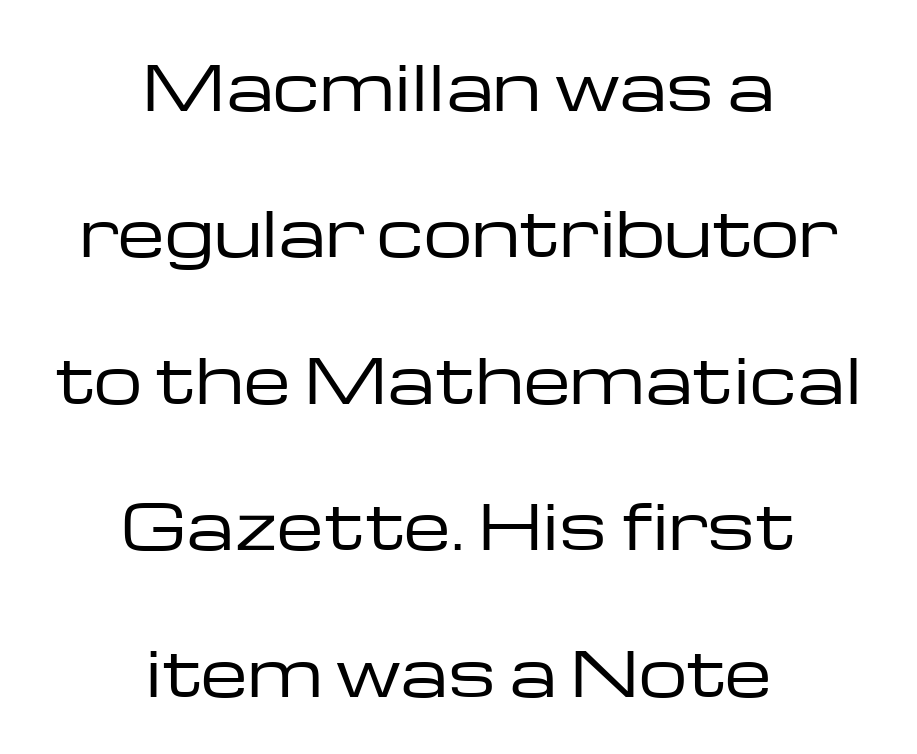
{"serif": "no", "italic": "no", "bold": "no", "weight": "regular", "width": "wide", "stroke_contrast": "low", "x_height": "medium", "monospaced": "no", "underline": "no", "align": "center", "line_spacing": "loose", "line_spacing_ratio": 2.4, "letter_spacing": "normal", "letter_spacing_em": 0.0, "glyph_px": 61}
